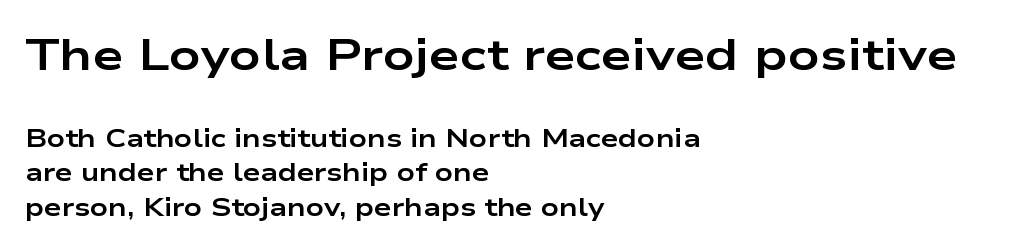
Q: Is the text bold? A: Yes.
Q: Is the text italic (slanted)? A: No, it is upright.
Q: Is the typeface a serif or a sans-serif typeface? A: Sans-serif.
Q: Is the text underlined? A: No.
Q: How is the paragraph aligned? A: Left-aligned.
Q: Is the spacing between letters normal or unusually wide? A: Normal.
Q: Is the spacing between lines tight, normal or loose? A: Normal.
Q: Which block of text is set in a larger size, the first (top) or the second (bottom)? A: The first (top) one.
Q: Width (condensed, normal, or wide)? A: Wide.
Q: Stroke contrast? A: Low.
Q: x-height? A: Medium.
Q: Monospaced? A: No.
